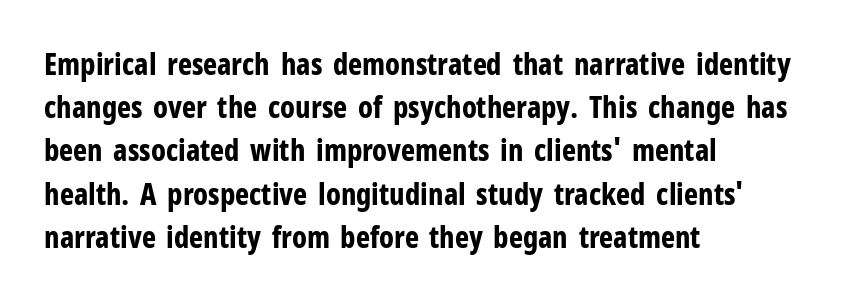
Q: Is the text bold? A: Yes.
Q: Is the text italic (slanted)? A: No, it is upright.
Q: Is the typeface a serif or a sans-serif typeface? A: Sans-serif.
Q: Is the text underlined? A: No.
Q: How is the paragraph aligned? A: Left-aligned.
Q: Is the spacing between letters normal or unusually wide? A: Normal.
Q: Is the spacing between lines tight, normal or loose? A: Normal.
Q: Width (condensed, normal, or wide)? A: Condensed.
Q: Stroke contrast? A: Low.
Q: x-height? A: Medium.
Q: Monospaced? A: No.
